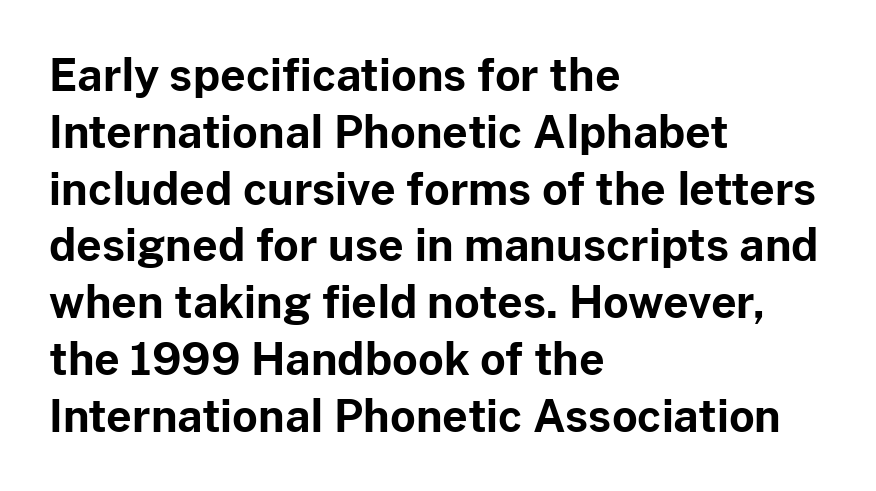
The image shows 44 px bold sans-serif type, upright; set left-aligned, normal line spacing (1.29x), normal letter spacing, not underlined; low stroke contrast and a medium x-height.
